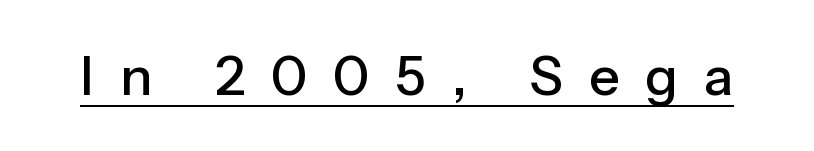
Q: Is the text italic (slanted)? A: No, it is upright.
Q: Is the typeface a serif or a sans-serif typeface? A: Sans-serif.
Q: Is the text underlined? A: Yes.
Q: Is the spacing between letters normal or unusually wide? A: Unusually wide.
Q: Width (condensed, normal, or wide)? A: Normal.
Q: Stroke contrast? A: Low.
Q: x-height? A: Medium.
Q: Monospaced? A: No.
